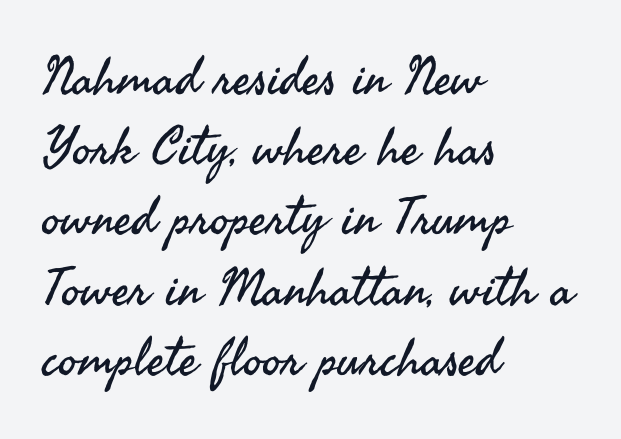
{"serif": "no", "bold": "no", "weight": "regular", "width": "normal", "stroke_contrast": "medium", "x_height": "small", "monospaced": "no", "underline": "no", "align": "left", "line_spacing": "normal", "line_spacing_ratio": 1.35, "letter_spacing": "normal", "letter_spacing_em": 0.0, "glyph_px": 52}
